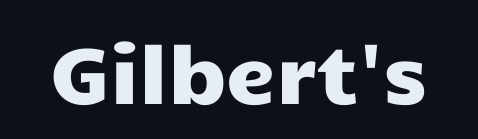
The image shows 79 px wide sans-serif type, upright; set normal letter spacing, not underlined; low stroke contrast and a medium x-height.
